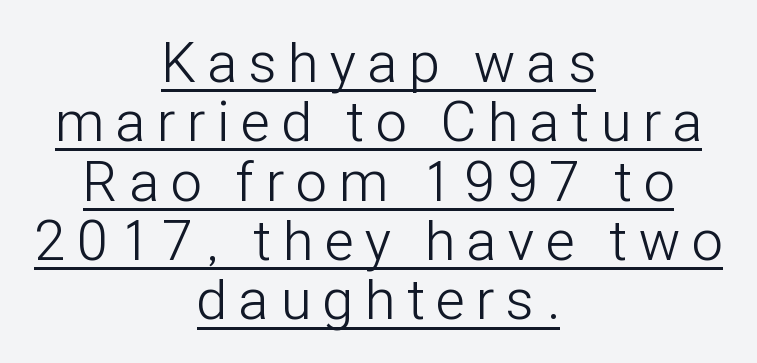
{"serif": "no", "italic": "no", "bold": "no", "weight": "light", "width": "condensed", "stroke_contrast": "low", "x_height": "medium", "monospaced": "no", "underline": "yes", "align": "center", "line_spacing": "tight", "line_spacing_ratio": 1.06, "letter_spacing": "wide", "letter_spacing_em": 0.22, "glyph_px": 56}
